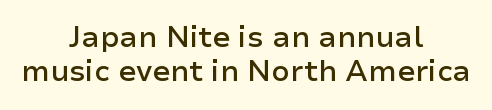
Q: Is the text bold? A: Semi-bold.
Q: Is the text italic (slanted)? A: No, it is upright.
Q: Is the typeface a serif or a sans-serif typeface? A: Sans-serif.
Q: Is the text underlined? A: No.
Q: How is the paragraph aligned? A: Centered.
Q: Is the spacing between letters normal or unusually wide? A: Normal.
Q: Width (condensed, normal, or wide)? A: Normal.
Q: Stroke contrast? A: Low.
Q: x-height? A: Medium.
Q: Monospaced? A: No.
